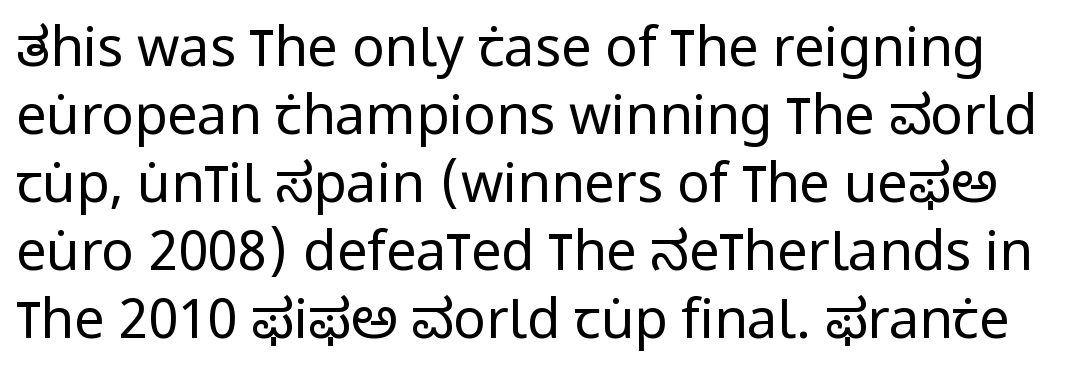
{"serif": "no", "italic": "no", "bold": "no", "weight": "regular", "width": "condensed", "stroke_contrast": "low", "x_height": "large", "monospaced": "no", "underline": "no", "line_spacing": "normal", "line_spacing_ratio": 1.26, "letter_spacing": "normal", "letter_spacing_em": 0.0, "glyph_px": 54}
